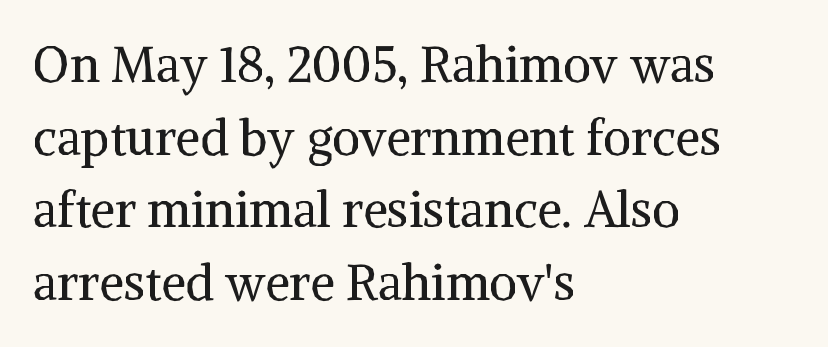
Q: Is the text bold? A: No.
Q: Is the text italic (slanted)? A: No, it is upright.
Q: Is the typeface a serif or a sans-serif typeface? A: Serif.
Q: Is the text underlined? A: No.
Q: How is the paragraph aligned? A: Left-aligned.
Q: Is the spacing between letters normal or unusually wide? A: Normal.
Q: Is the spacing between lines tight, normal or loose? A: Normal.
Q: Width (condensed, normal, or wide)? A: Normal.
Q: Stroke contrast? A: Medium.
Q: x-height? A: Medium.
Q: Monospaced? A: No.
